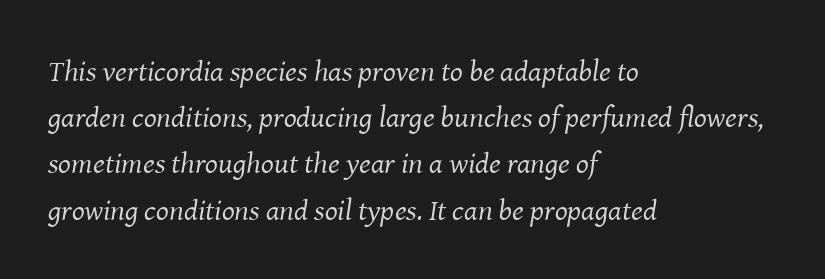
The image shows 30 px regular-weight serif type, italic (leaning right); set left-aligned, normal line spacing (1.54x), normal letter spacing, not underlined; medium stroke contrast and a medium x-height.
